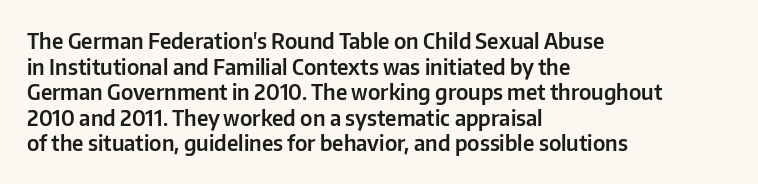
{"italic": "no", "underline": "no", "align": "left", "line_spacing_ratio": 1.22, "letter_spacing": "normal", "letter_spacing_em": 0.0, "glyph_px": 21}
